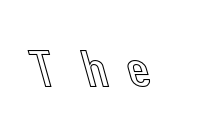
The image shows 53 px text type; set unusually wide letter spacing (+0.25 em), not underlined; a medium x-height.
